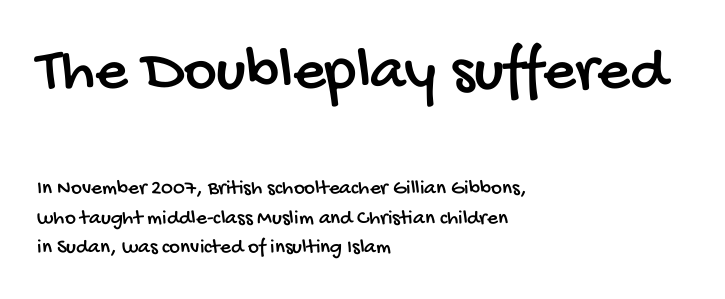
The zone under the glyphs is completely vacant. No extra tracking has been applied to these lines. Horizontally, the lines are justified to the leading edge only. Does the bottom block carry the larger type? No, the top block does. The rendering uses natural spacing where letterforms have individual widths.
